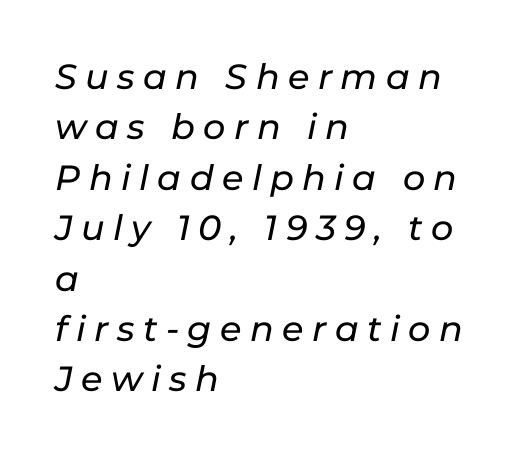
{"italic": "yes", "lean": "right", "slant_degrees": 11, "width": "normal", "stroke_contrast": "low", "x_height": "medium", "monospaced": "no", "underline": "no", "align": "left", "line_spacing": "normal", "line_spacing_ratio": 1.44, "letter_spacing": "wide", "letter_spacing_em": 0.24, "glyph_px": 35}
